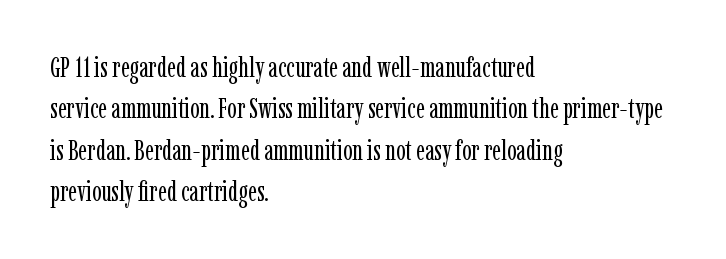
Q: Is the text bold? A: No.
Q: Is the text italic (slanted)? A: No, it is upright.
Q: Is the typeface a serif or a sans-serif typeface? A: Serif.
Q: Is the text underlined? A: No.
Q: How is the paragraph aligned? A: Left-aligned.
Q: Is the spacing between letters normal or unusually wide? A: Normal.
Q: Is the spacing between lines tight, normal or loose? A: Normal.
Q: Width (condensed, normal, or wide)? A: Condensed.
Q: Stroke contrast? A: Low.
Q: x-height? A: Medium.
Q: Monospaced? A: No.
